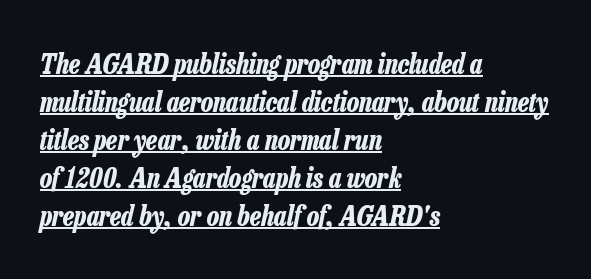
{"italic": "yes", "lean": "right", "slant_degrees": 13, "bold": "yes", "underline": "yes", "align": "left", "line_spacing": "normal", "line_spacing_ratio": 1.41, "letter_spacing": "normal", "letter_spacing_em": 0.0, "glyph_px": 27}
